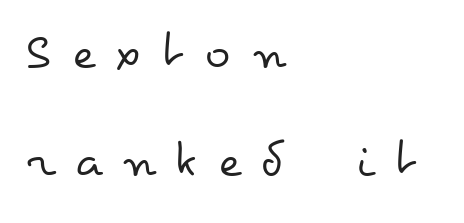
The image shows 53 px regular-weight, wide type, upright; set left-aligned, loose line spacing (2.04x), unusually wide letter spacing (+0.4 em), not underlined; low stroke contrast and a small x-height.
